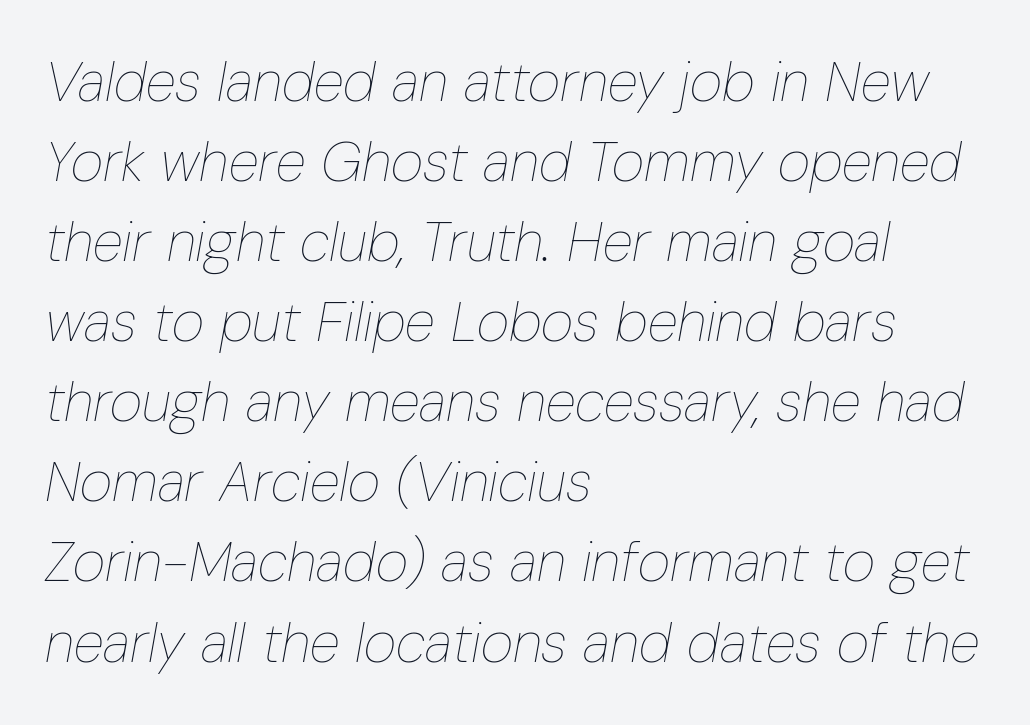
The image shows 56 px thin, condensed type, italic (leaning right); set left-aligned, normal line spacing (1.43x), normal letter spacing, not underlined; low stroke contrast and a medium x-height.
